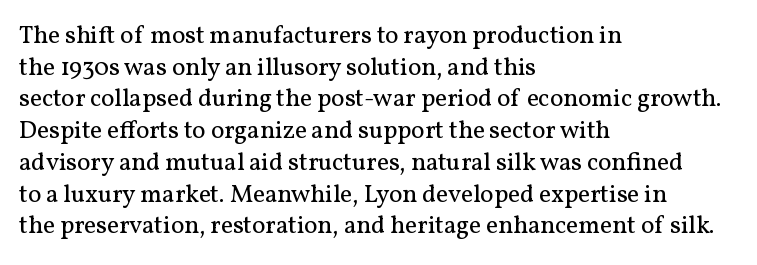
Q: Is the text bold? A: No.
Q: Is the text italic (slanted)? A: No, it is upright.
Q: Is the text underlined? A: No.
Q: How is the paragraph aligned? A: Left-aligned.
Q: Is the spacing between letters normal or unusually wide? A: Normal.
Q: Is the spacing between lines tight, normal or loose? A: Normal.
